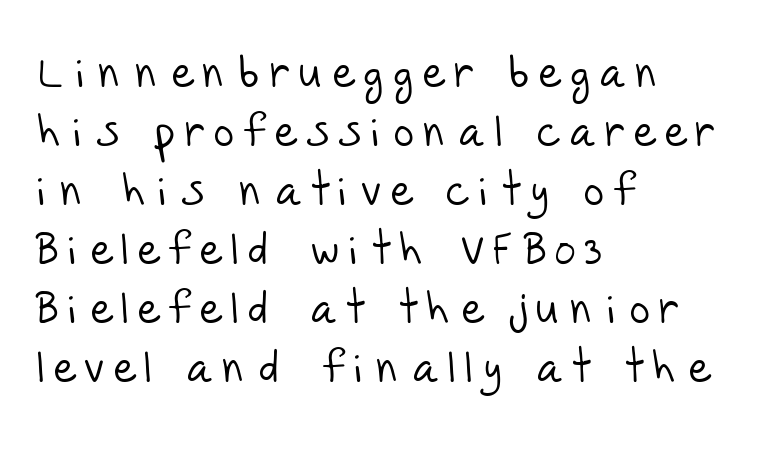
Q: Is the text bold? A: No.
Q: Is the typeface a serif or a sans-serif typeface? A: Sans-serif.
Q: Is the text underlined? A: No.
Q: How is the paragraph aligned? A: Left-aligned.
Q: Is the spacing between letters normal or unusually wide? A: Unusually wide.
Q: Is the spacing between lines tight, normal or loose? A: Normal.
Q: Width (condensed, normal, or wide)? A: Normal.
Q: Stroke contrast? A: Low.
Q: x-height? A: Large.
Q: Monospaced? A: No.
